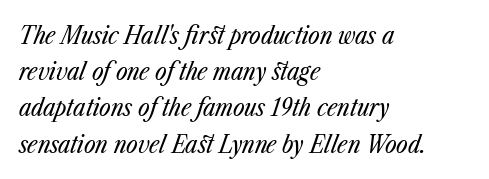
Q: Is the text bold? A: No.
Q: Is the text italic (slanted)? A: Yes, it leans right by about 23 degrees.
Q: Is the text underlined? A: No.
Q: How is the paragraph aligned? A: Left-aligned.
Q: Is the spacing between letters normal or unusually wide? A: Normal.
Q: Is the spacing between lines tight, normal or loose? A: Normal.
